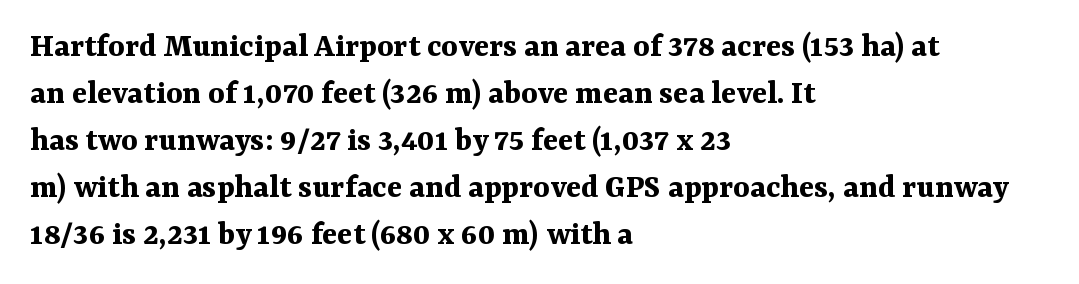
The image shows 35 px bold serif type, upright; set left-aligned, normal line spacing (1.34x), normal letter spacing, not underlined; medium stroke contrast and a medium x-height.
